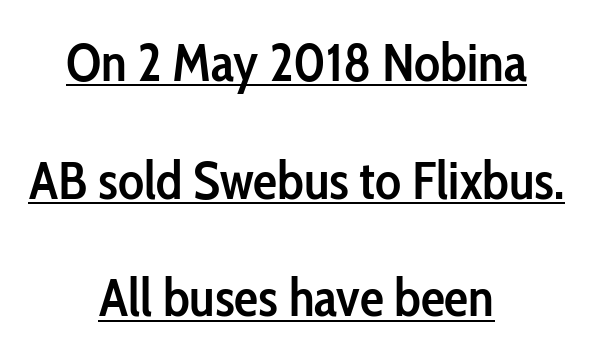
The rendering shows plain stroke endings on the letterforms — a sans-serif design. Students, observe the line beneath the letters — that is underlining. A student would call this center alignment; a typographer would say set centered. Character widths vary here, with narrow letters taking less room than wide ones.
